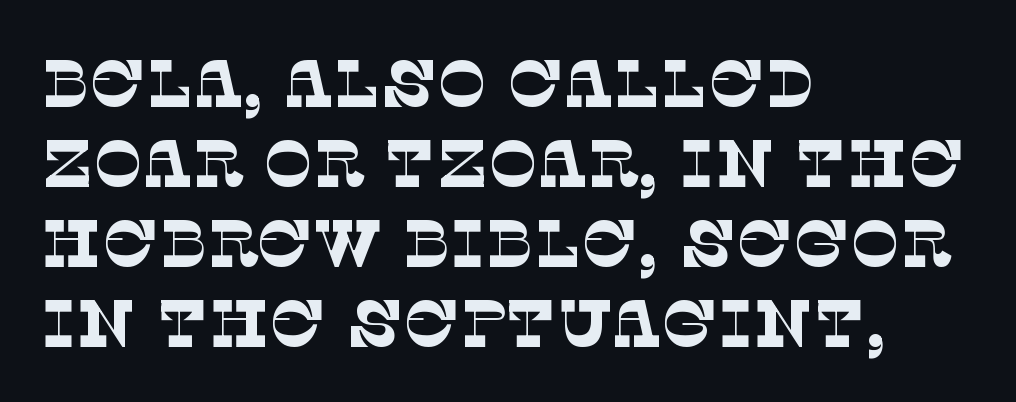
{"serif": "yes", "bold": "no", "weight": "thin", "width": "normal", "stroke_contrast": "low", "x_height": "large", "monospaced": "no", "underline": "no", "align": "left", "line_spacing_ratio": 1.21, "letter_spacing": "normal", "letter_spacing_em": 0.0, "glyph_px": 66}
